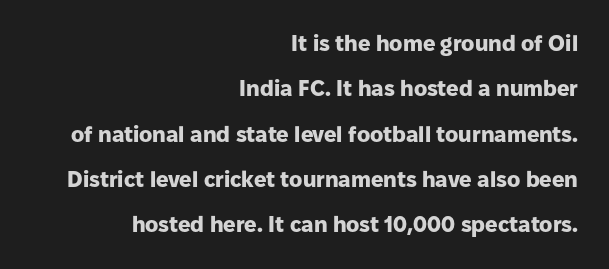
{"italic": "no", "bold": "yes", "underline": "no", "align": "right", "line_spacing": "loose", "line_spacing_ratio": 2.06, "letter_spacing": "normal", "letter_spacing_em": 0.0, "glyph_px": 22}
